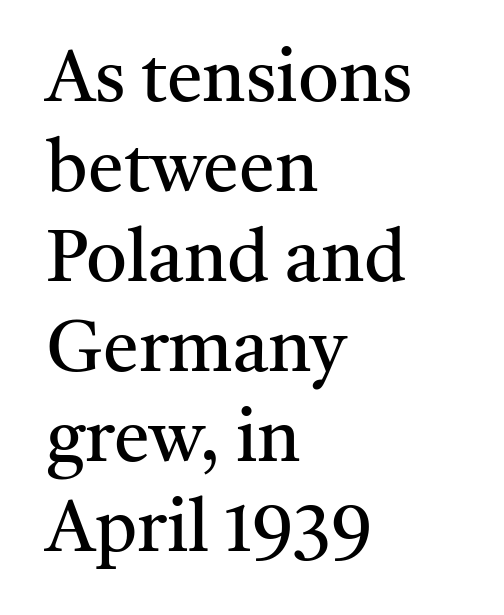
{"serif": "yes", "italic": "no", "bold": "no", "weight": "regular", "width": "normal", "stroke_contrast": "medium", "x_height": "medium", "monospaced": "no", "underline": "no", "align": "left", "line_spacing": "normal", "line_spacing_ratio": 1.25, "letter_spacing": "normal", "letter_spacing_em": 0.0, "glyph_px": 72}
